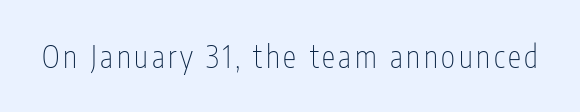
Q: Is the text bold? A: No.
Q: Is the text italic (slanted)? A: No, it is upright.
Q: Is the typeface a serif or a sans-serif typeface? A: Sans-serif.
Q: Is the text underlined? A: No.
Q: Width (condensed, normal, or wide)? A: Condensed.
Q: Stroke contrast? A: Low.
Q: x-height? A: Medium.
Q: Monospaced? A: No.
